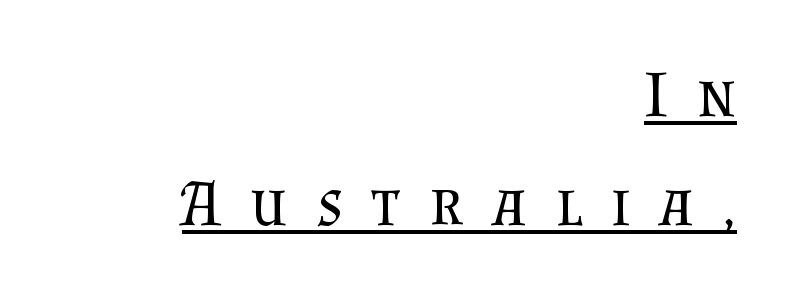
Q: Is the text bold? A: No.
Q: Is the text italic (slanted)? A: No, it is upright.
Q: Is the typeface a serif or a sans-serif typeface? A: Serif.
Q: Is the text underlined? A: Yes.
Q: How is the paragraph aligned? A: Right-aligned.
Q: Is the spacing between letters normal or unusually wide? A: Unusually wide.
Q: Is the spacing between lines tight, normal or loose? A: Normal.
Q: Width (condensed, normal, or wide)? A: Normal.
Q: Stroke contrast? A: Medium.
Q: x-height? A: Small.
Q: Monospaced? A: No.
